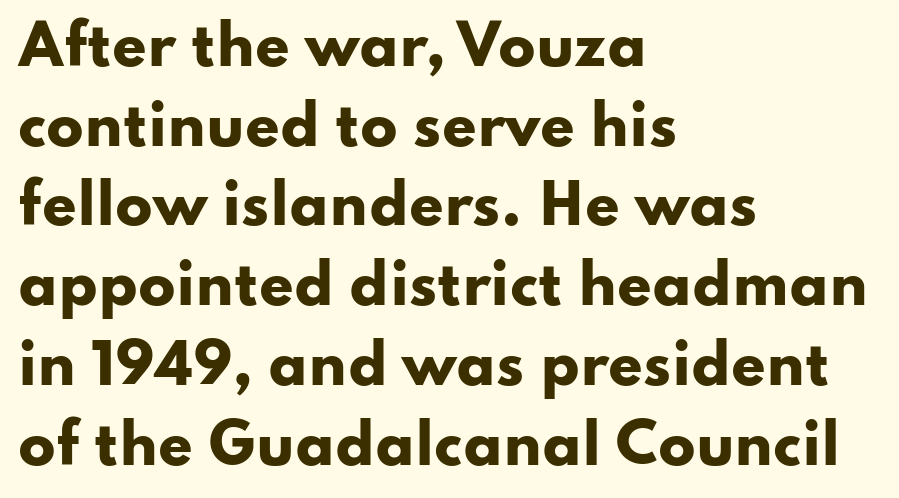
Does the lettering tilt? It doesn't — this is upright. Glance below the letters and you will spot only blank space. This rendering employs a face without finishing strokes, i.e., a sans-serif. Typeset ragged right — the left edge is the straight one.
